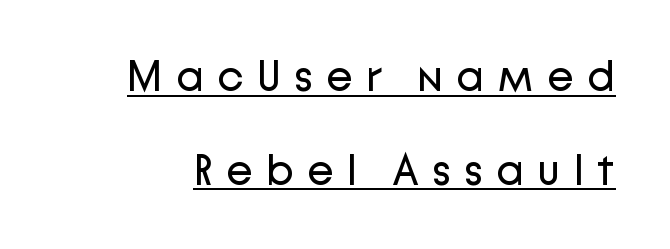
{"serif": "no", "italic": "no", "bold": "no", "weight": "regular", "width": "normal", "stroke_contrast": "low", "x_height": "medium", "monospaced": "no", "underline": "yes", "line_spacing": "loose", "line_spacing_ratio": 2.13, "letter_spacing": "wide", "letter_spacing_em": 0.3, "glyph_px": 44}
